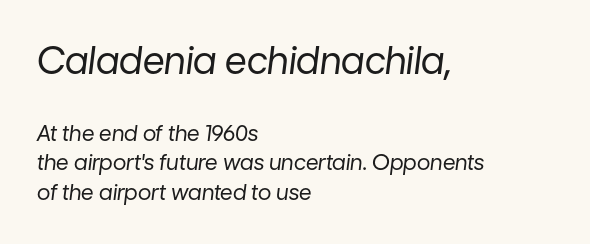
{"italic": "yes", "lean": "right", "slant_degrees": 7, "bold": "no", "weight": "regular", "width": "normal", "stroke_contrast": "low", "x_height": "medium", "monospaced": "no", "underline": "no", "align": "left", "line_spacing": "normal", "line_spacing_ratio": 1.35, "letter_spacing": "normal", "letter_spacing_em": 0.0, "larger_block": "first", "size_ratio": 1.73, "glyph_px": 38}
